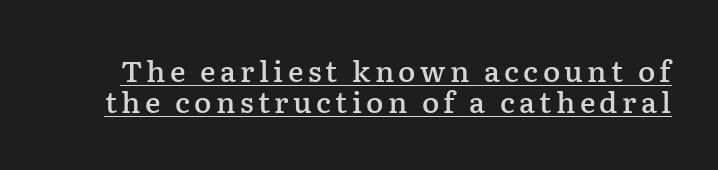
{"serif": "yes", "italic": "no", "bold": "semi", "weight": "semibold", "width": "normal", "stroke_contrast": "low", "x_height": "medium", "monospaced": "no", "underline": "yes", "line_spacing": "tight", "line_spacing_ratio": 1.07, "glyph_px": 29}
